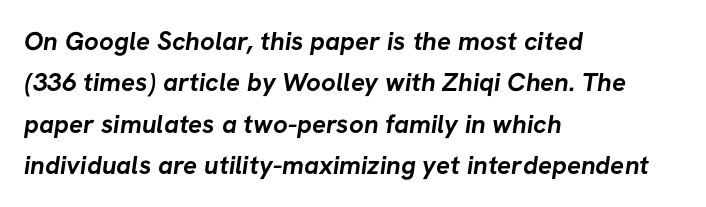
Check under the words: just untouched page. Which margin do the lines hug? The left one — the right edge is uneven. Is the type bold? Yes — the strokes are clearly thick and heavy. This sample keeps an unexceptional amount of space between lines. The line texture is even and compact thanks to regular tracking.
